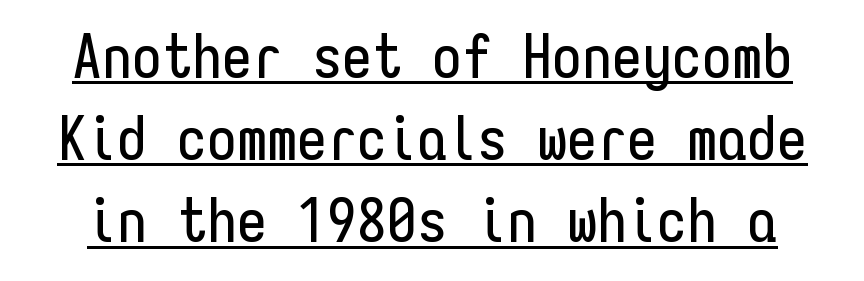
Underlining? Definitely there. Letter spacing: default. Spacing verdict: monospaced, one width for all characters. The font's upright variant was chosen for this text. Typographically, this falls in the sans-serif category.
